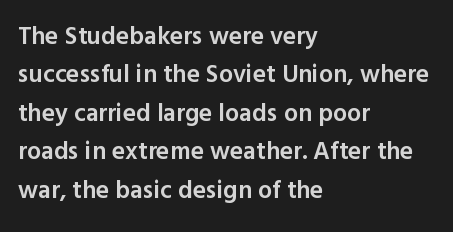
Has an underline been added? It has not. A typesetter would mark this as roman, not italic. The passage shown has conventional tracking throughout. The rows are spaced the way most documents space them. Each line starts at the same left margin while the right side varies. The font is running at a semibold setting, under full bold.
